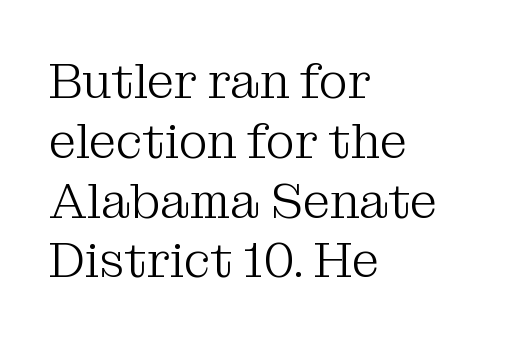
{"serif": "yes", "italic": "no", "bold": "no", "weight": "light", "width": "normal", "stroke_contrast": "medium", "x_height": "medium", "monospaced": "no", "underline": "no", "align": "left", "line_spacing_ratio": 1.22, "letter_spacing": "normal", "letter_spacing_em": 0.0, "glyph_px": 49}
